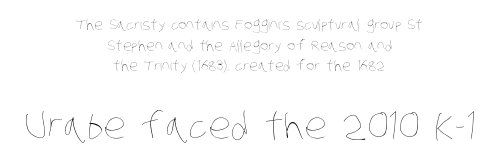
Q: Is the text bold? A: No.
Q: Is the text underlined? A: No.
Q: How is the paragraph aligned? A: Centered.
Q: Is the spacing between letters normal or unusually wide? A: Normal.
Q: Is the spacing between lines tight, normal or loose? A: Normal.
Q: Which block of text is set in a larger size, the first (top) or the second (bottom)? A: The second (bottom) one.
Q: Width (condensed, normal, or wide)? A: Condensed.
Q: Stroke contrast? A: Low.
Q: x-height? A: Large.
Q: Monospaced? A: No.
